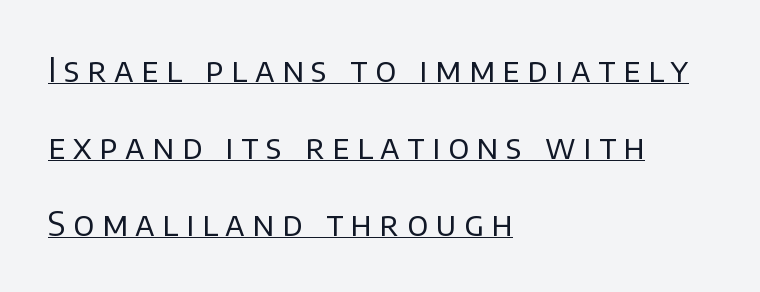
Students, note that the glyphs here are deliberately spaced far apart. Leading is clearly above the norm, producing a sparse column. The text was rendered using a sans face with plain stroke endings. The specimen reads as upright at a glance.
